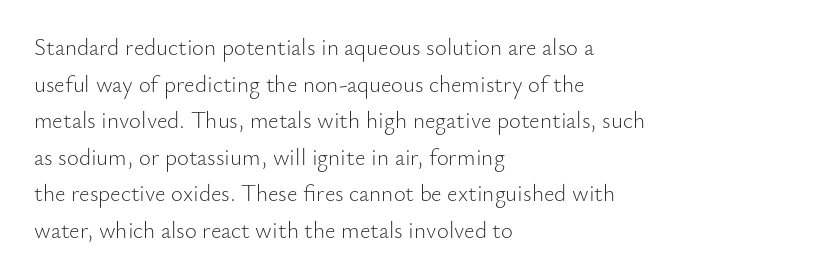
{"italic": "no", "bold": "no", "underline": "no", "align": "left", "line_spacing": "normal", "line_spacing_ratio": 1.59, "letter_spacing": "normal", "letter_spacing_em": 0.0, "glyph_px": 23}
